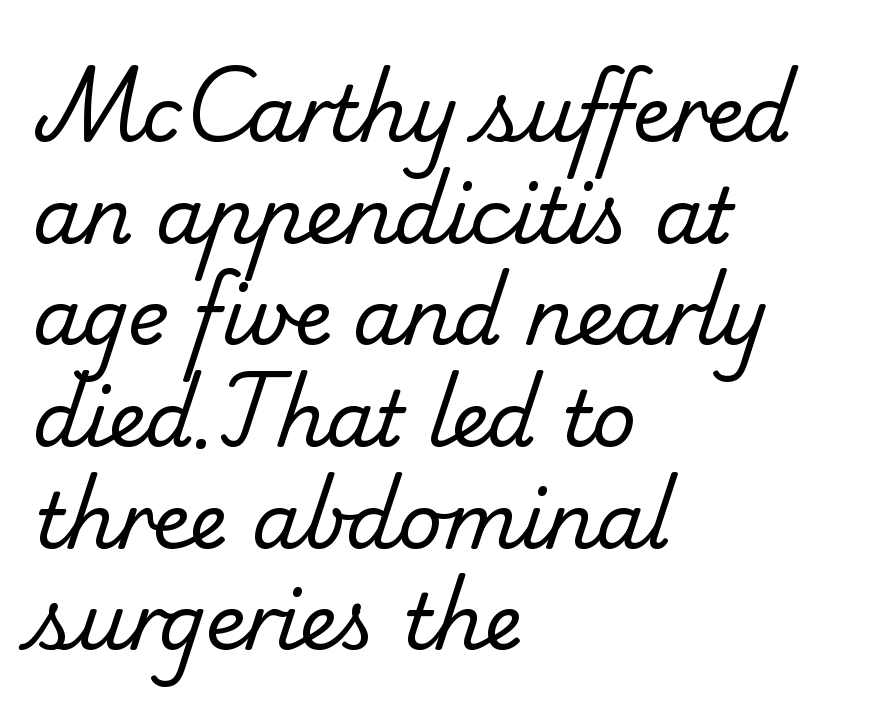
The rendering anchors every line to the left-hand side. This rendering employs a face with finishing strokes, i.e., a serif. Interline gaps are of average width in this sample. The gaps between neighbouring characters are ordinary and unremarkable. Descenders are the only things crossing below the line. A quiet, ordinary-to-light weight characterises the typeface.
